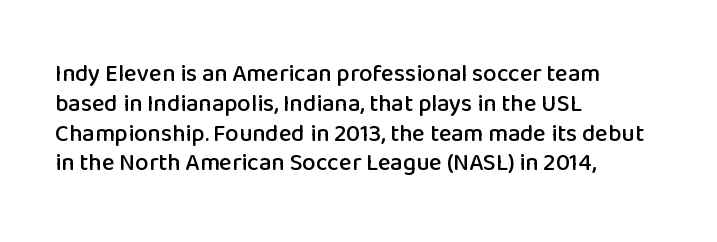
This sample uses an upright cut, with every glyph sitting square on the baseline. The space beneath each line is pristine and unruled. Short note: letters normally spaced. A classic flush-left, rag-right setting is used for this passage.
